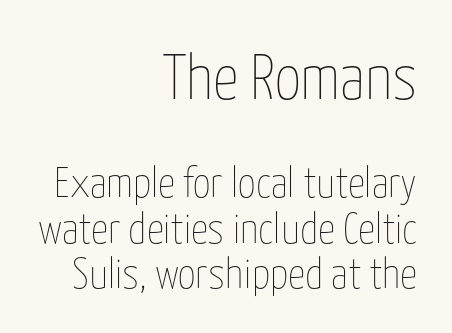
The image shows 64 px thin, condensed type, upright; set right-aligned, tight line spacing (1.06x), normal letter spacing, not underlined; the first (top) block is 1.49x larger; low stroke contrast and a medium x-height.
